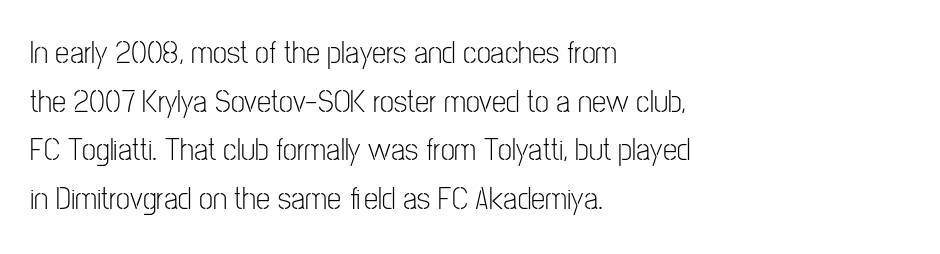
The image shows 32 px light, condensed sans-serif type, upright; set left-aligned, normal line spacing (1.52x), normal letter spacing, not underlined; low stroke contrast and a medium x-height.
